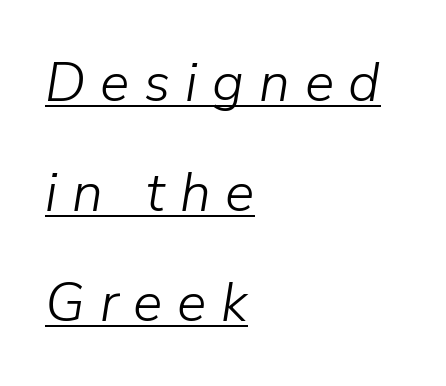
Tall strokes in this sample are angled rather than plumb. Compared with a typical body face, this is equally light or lighter still. Is the block centered? No — it sits flush against the left margin. Airy leading. The face used here is rendered with a markedly widened letterfit. A typographer would call this underscored text.
